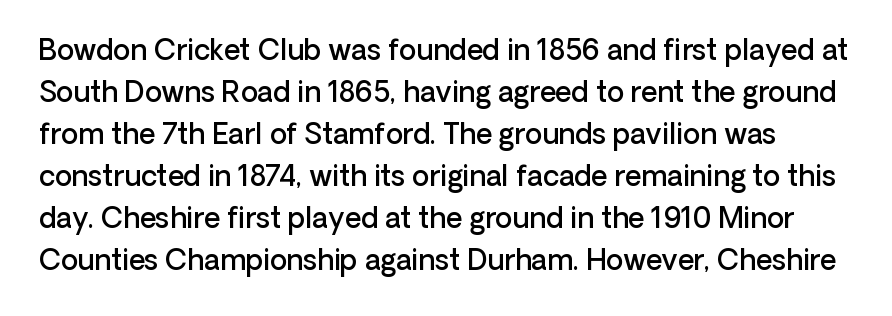
The strokes are fattened partway — semibold, not bold. Do the letters lean? They stand straight. Compared with typical paragraphs, the rows here are spaced about the same. The glyphs in this specimen are sans serif. A typesetter would call this proportional, since set widths differ per character. Lines of text with bare space underneath.
